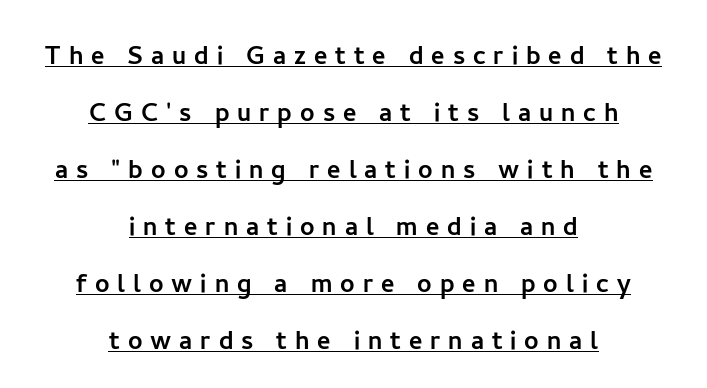
{"serif": "no", "italic": "no", "width": "normal", "stroke_contrast": "low", "x_height": "medium", "monospaced": "no", "underline": "yes", "align": "center", "line_spacing_ratio": 1.78, "letter_spacing": "wide", "letter_spacing_em": 0.25, "glyph_px": 32}
